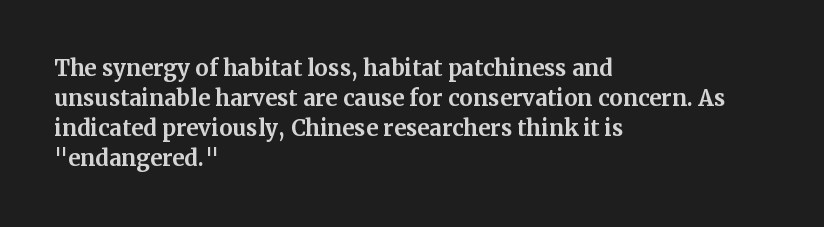
{"italic": "no", "bold": "yes", "underline": "no", "align": "left", "line_spacing": "normal", "line_spacing_ratio": 1.37, "letter_spacing": "normal", "letter_spacing_em": 0.0, "glyph_px": 22}
